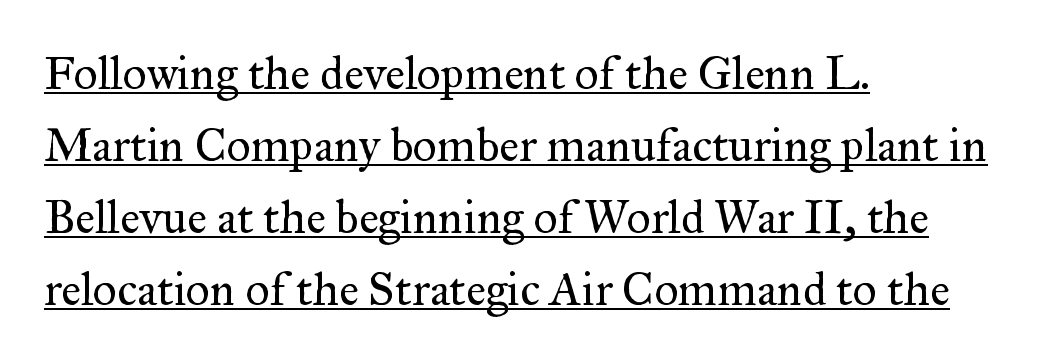
The image shows 47 px regular-weight serif type, upright; set left-aligned, normal line spacing (1.53x), normal letter spacing, underlined; medium stroke contrast and a small x-height.
